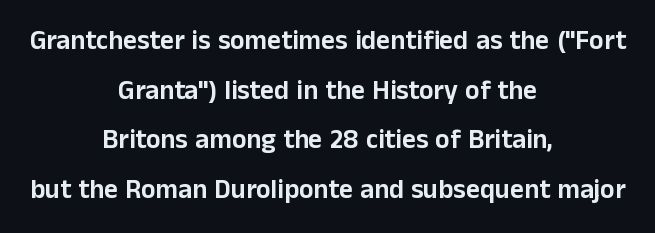
{"italic": "no", "underline": "no", "align": "center", "line_spacing_ratio": 1.84, "letter_spacing": "normal", "letter_spacing_em": 0.0, "glyph_px": 27}
